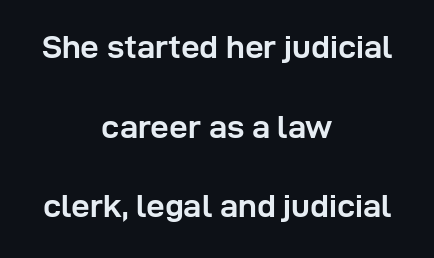
{"serif": "no", "italic": "no", "bold": "yes", "weight": "semibold", "width": "normal", "stroke_contrast": "low", "x_height": "medium", "monospaced": "no", "underline": "no", "align": "center", "line_spacing": "loose", "line_spacing_ratio": 2.41, "letter_spacing": "normal", "letter_spacing_em": 0.0, "glyph_px": 33}
